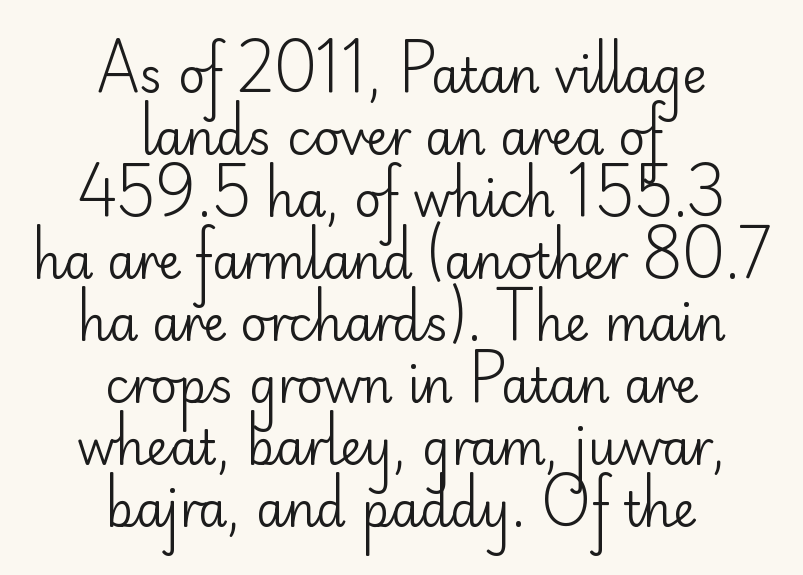
The image shows 47 px regular-weight sans-serif type, upright; set centered, normal line spacing (1.32x), normal letter spacing, not underlined; low stroke contrast and a small x-height.
